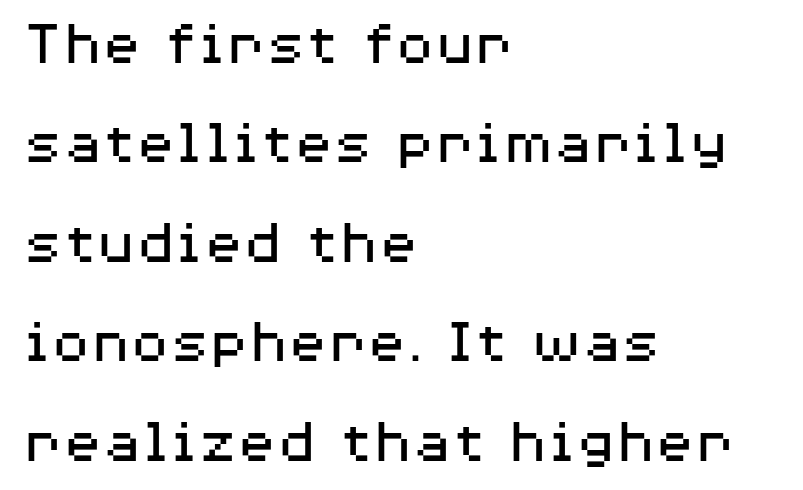
{"serif": "no", "italic": "no", "bold": "no", "weight": "regular", "width": "wide", "stroke_contrast": "medium", "x_height": "medium", "monospaced": "no", "underline": "no", "align": "left", "line_spacing": "normal", "line_spacing_ratio": 1.53, "letter_spacing": "normal", "letter_spacing_em": 0.0, "glyph_px": 65}
